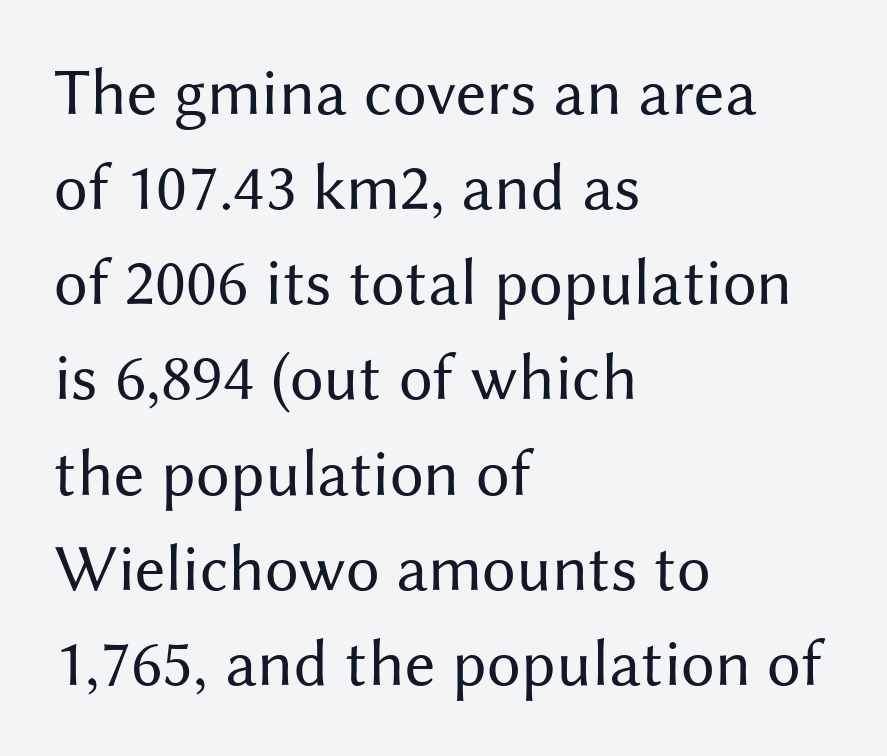
{"serif": "no", "italic": "no", "bold": "no", "weight": "regular", "width": "normal", "stroke_contrast": "medium", "x_height": "medium", "monospaced": "no", "underline": "no", "align": "left", "line_spacing": "normal", "line_spacing_ratio": 1.42, "letter_spacing": "normal", "letter_spacing_em": 0.0, "glyph_px": 67}
